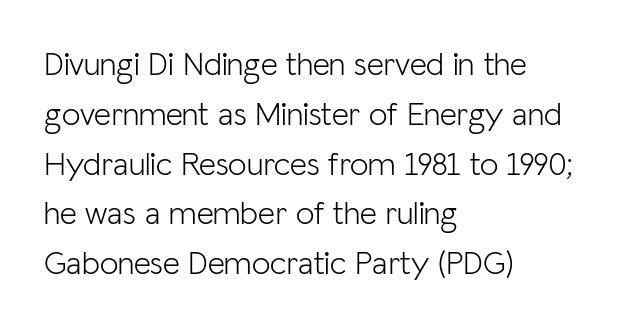
Q: Is the text bold? A: No.
Q: Is the text italic (slanted)? A: No, it is upright.
Q: Is the typeface a serif or a sans-serif typeface? A: Sans-serif.
Q: Is the text underlined? A: No.
Q: How is the paragraph aligned? A: Left-aligned.
Q: Is the spacing between letters normal or unusually wide? A: Normal.
Q: Is the spacing between lines tight, normal or loose? A: Normal.
Q: Width (condensed, normal, or wide)? A: Normal.
Q: Stroke contrast? A: Low.
Q: x-height? A: Medium.
Q: Monospaced? A: No.
